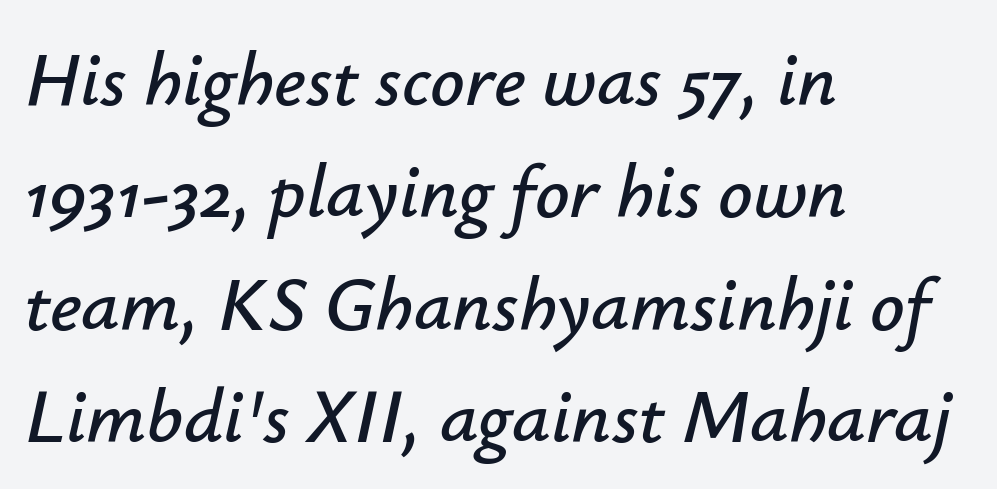
The image shows 76 px text type, italic (leaning right); set left-aligned, normal line spacing (1.48x), normal letter spacing, not underlined; low stroke contrast and a small x-height.
